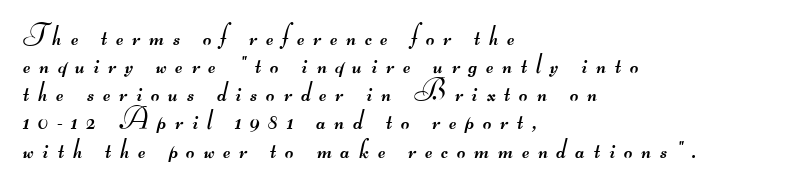
The image shows 29 px regular-weight, wide sans-serif type; set left-aligned, tight line spacing (0.97x), unusually wide letter spacing (+0.31 em), not underlined; medium stroke contrast.
